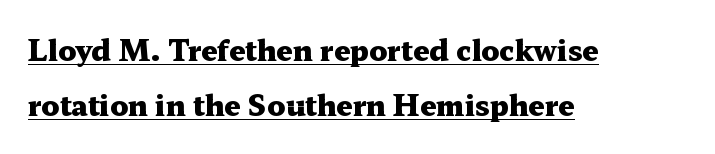
Q: Is the text bold? A: Yes.
Q: Is the text italic (slanted)? A: No, it is upright.
Q: Is the typeface a serif or a sans-serif typeface? A: Serif.
Q: Is the text underlined? A: Yes.
Q: How is the paragraph aligned? A: Left-aligned.
Q: Is the spacing between letters normal or unusually wide? A: Normal.
Q: Is the spacing between lines tight, normal or loose? A: Loose.
Q: Width (condensed, normal, or wide)? A: Wide.
Q: Stroke contrast? A: Medium.
Q: x-height? A: Medium.
Q: Monospaced? A: No.
